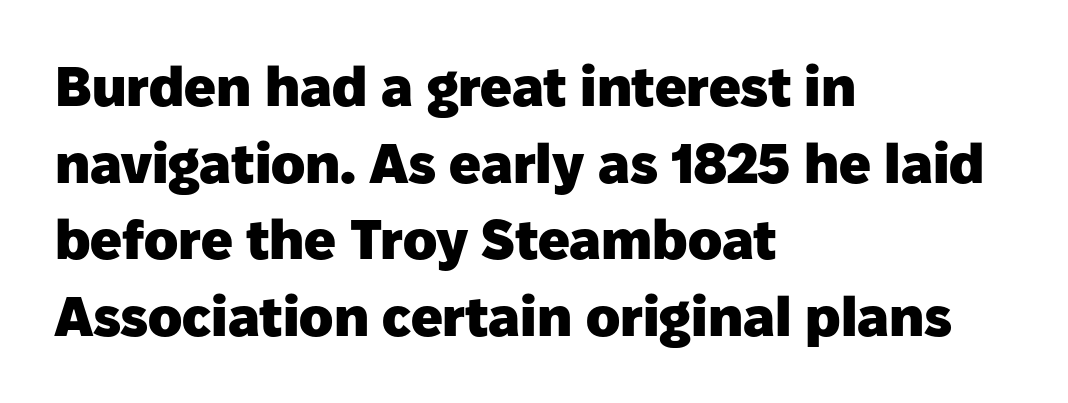
{"serif": "no", "italic": "no", "bold": "yes", "weight": "heavy", "width": "normal", "stroke_contrast": "low", "x_height": "medium", "monospaced": "no", "underline": "no", "align": "left", "line_spacing": "normal", "line_spacing_ratio": 1.37, "letter_spacing": "normal", "letter_spacing_em": 0.0, "glyph_px": 56}
